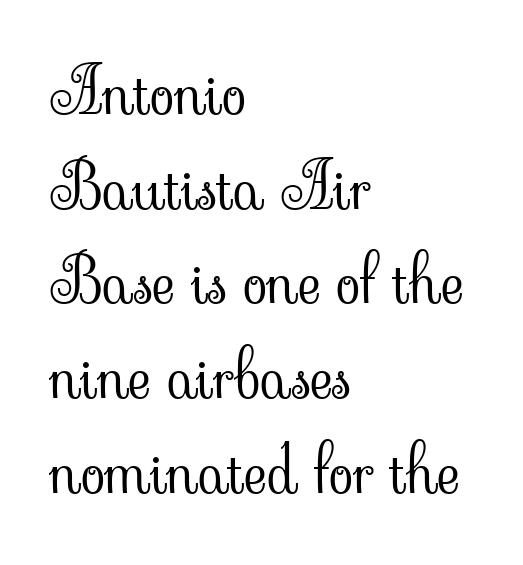
Letterform terminals end in serifs throughout the passage. Notice how descenders clear the ascenders below comfortably — that's standard leading. Line starts are locked; line ends wander. Each letter keeps its own natural width here, so spacing adapts to shape. Designer's note — italics off, roman on. Only glyphs here, with clear space below each row.
